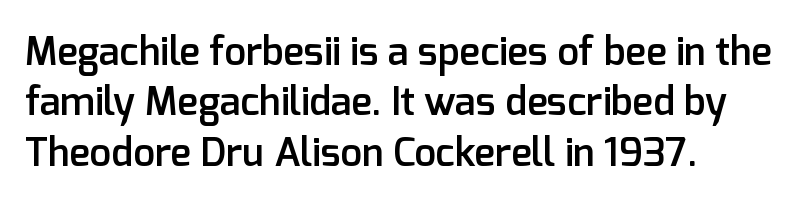
The sample has been set in demibold, a notch under bold. Note: no serifs on the glyphs. The letters advance in unequal steps, a hallmark of proportional type. Underlining? Definitely not there. You could call the tracking neutral — neither tight nor loose. These lines sit exactly where default settings would place them.
